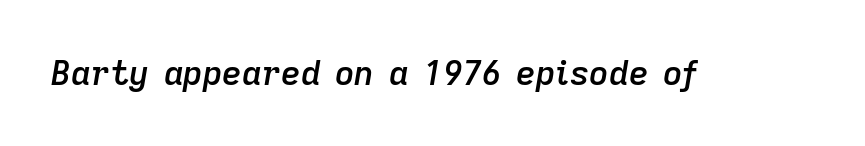
Default kerning and tracking; the words read as compact shapes. The rendering uses natural spacing where letterforms have individual widths. Its strokes are somewhat broadened, the hallmark of semibold type. The font's italic variant was chosen for this text.
